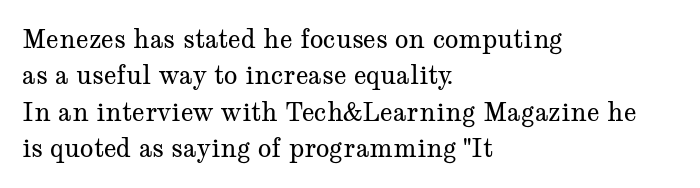
In terms of posture, this sample is upright. The passage shown has conventional tracking throughout. The zone under the glyphs is completely vacant. The lines are quadded left. These glyphs show unthickened strokes, regular width or finer. Rows of type keep a routine distance in the vertical direction.
